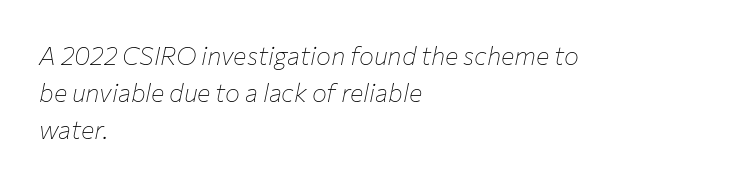
Q: Is the text bold? A: No.
Q: Is the text italic (slanted)? A: Yes, it leans right by about 12 degrees.
Q: Is the text underlined? A: No.
Q: How is the paragraph aligned? A: Left-aligned.
Q: Is the spacing between letters normal or unusually wide? A: Normal.
Q: Is the spacing between lines tight, normal or loose? A: Normal.
